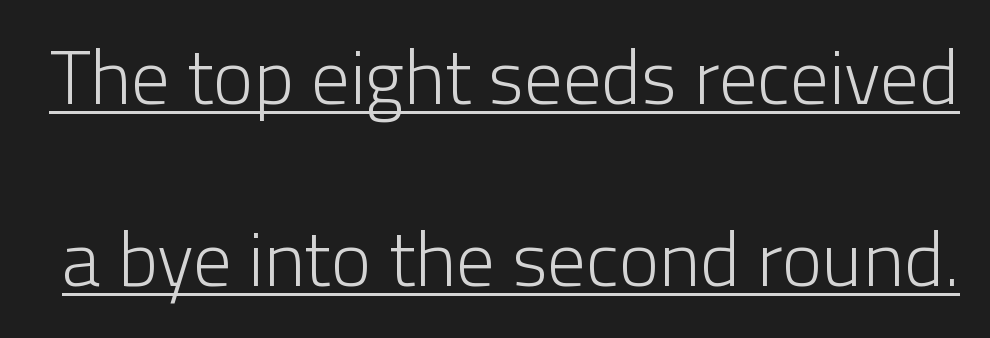
The strokes carry an ordinary text weight at most. The rendering uses natural spacing where letterforms have individual widths. Regarding serifs, this sample does without them. No italicization has been applied; the sample stays upright.
